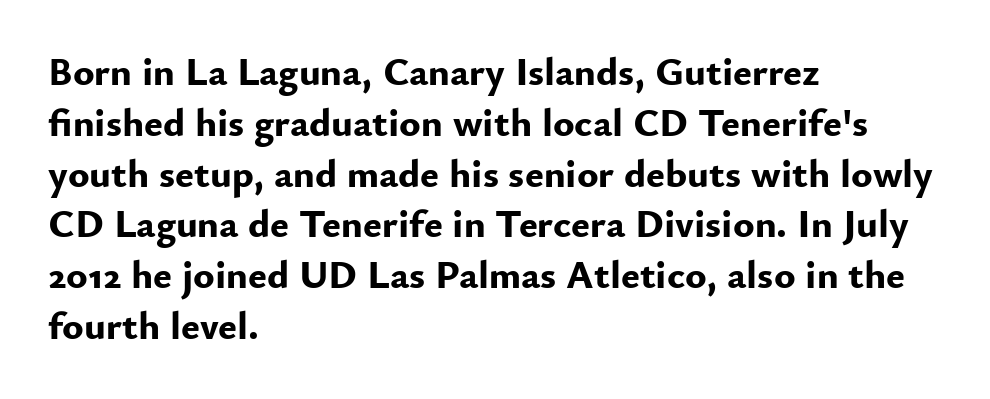
{"serif": "no", "italic": "no", "bold": "yes", "weight": "bold", "width": "normal", "stroke_contrast": "low", "x_height": "small", "monospaced": "no", "underline": "no", "align": "left", "line_spacing": "normal", "line_spacing_ratio": 1.27, "letter_spacing": "normal", "letter_spacing_em": 0.0, "glyph_px": 40}
